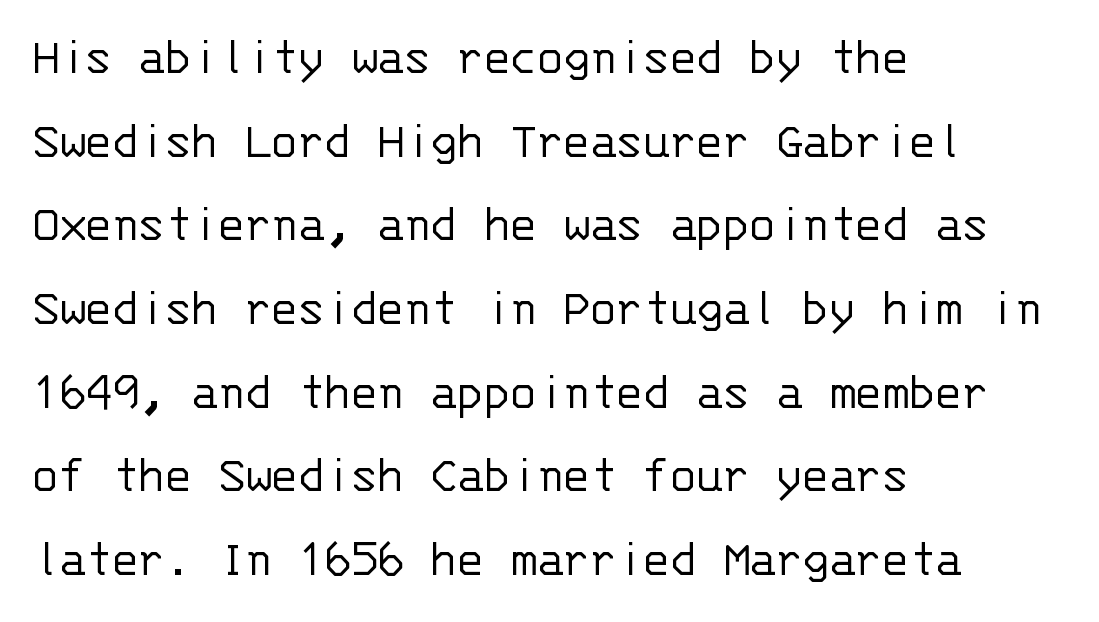
The image shows 54 px light sans-serif type, upright, monospaced; set left-aligned, normal line spacing (1.55x), normal letter spacing, not underlined; low stroke contrast and a large x-height.
